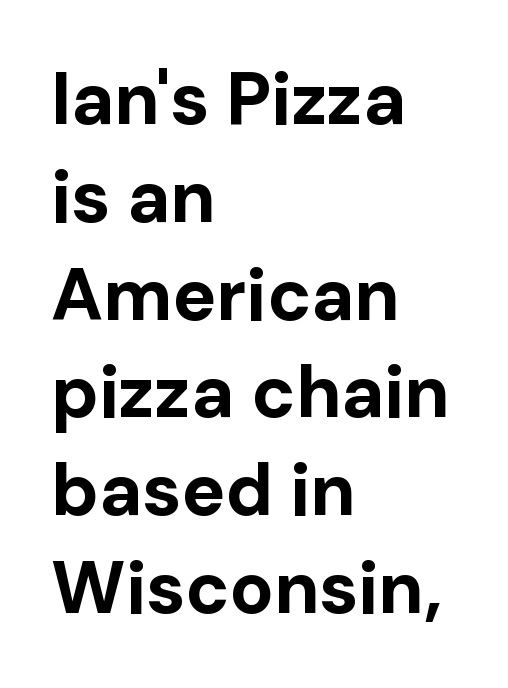
The glyphs in this specimen are sans serif. Notice how descenders clear the ascenders below comfortably — that's standard leading. The baseline area is clear. The passage shown has conventional tracking throughout. Proportional: the letters do not fall into vertical columns. Visually the block forms a straight wall on the left and a jagged coastline on the right.
